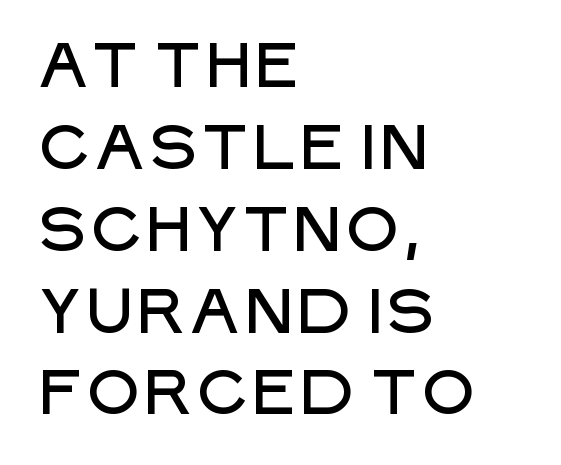
These lines are set flush left with a ragged right edge. A typesetter would call this zero additional tracking. No italicization has been applied; the sample stays upright. I'd call this a sans setting — the letters go barefoot.
